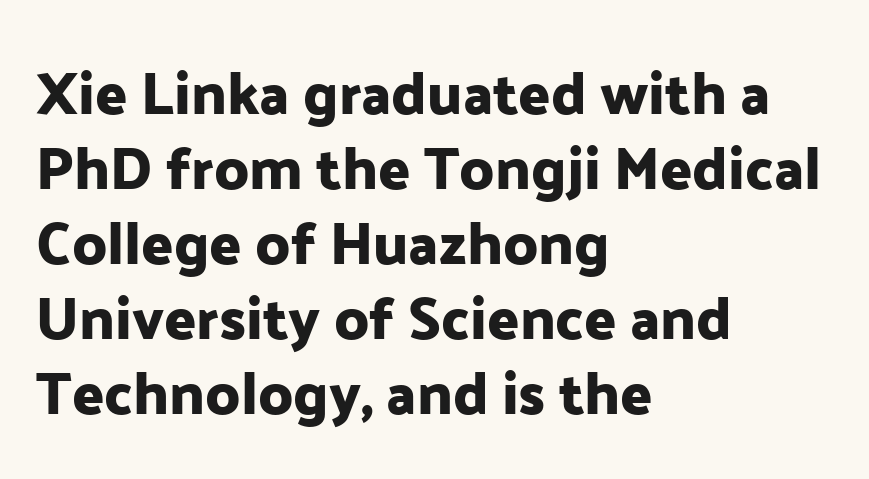
{"serif": "no", "italic": "no", "width": "normal", "stroke_contrast": "low", "x_height": "medium", "monospaced": "no", "underline": "no", "align": "left", "line_spacing": "normal", "line_spacing_ratio": 1.27, "letter_spacing": "normal", "letter_spacing_em": 0.0, "glyph_px": 59}
